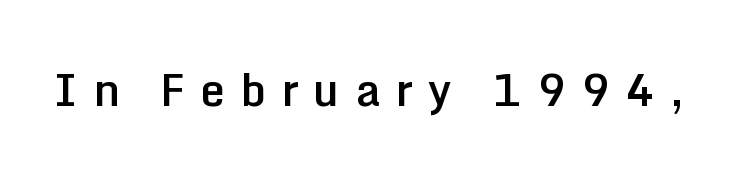
Unlike a traditional serif, this face leaves its strokes unadorned. Anything drawn beneath the words? Only blank space. Firm but not heavy-handed strokes: this text is semibold. Every character sits straight up, as roman type does.
